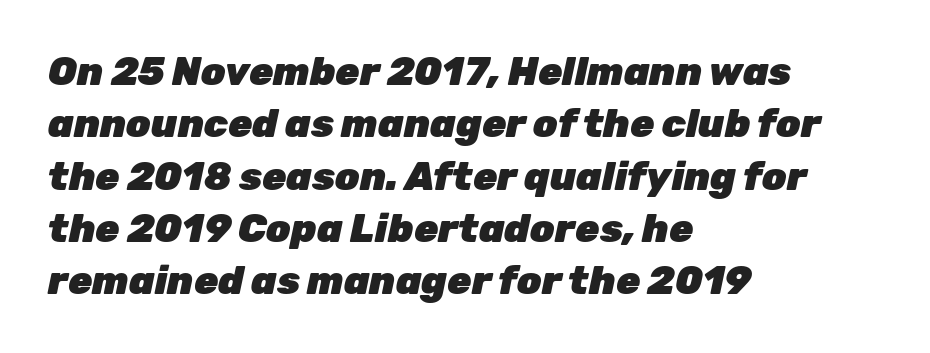
Leftover space on each line is placed entirely after the last word. Its strokes are broad and dark, the hallmark of bold type. Varying glyph widths throughout — classic text-font behaviour. There's an unmistakable incline to the writing here. The rendering keeps characters at their native spacing.
